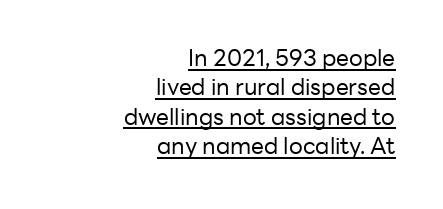
Q: Is the text bold? A: No.
Q: Is the text italic (slanted)? A: No, it is upright.
Q: Is the text underlined? A: Yes.
Q: How is the paragraph aligned? A: Right-aligned.
Q: Is the spacing between letters normal or unusually wide? A: Normal.
Q: Is the spacing between lines tight, normal or loose? A: Normal.
